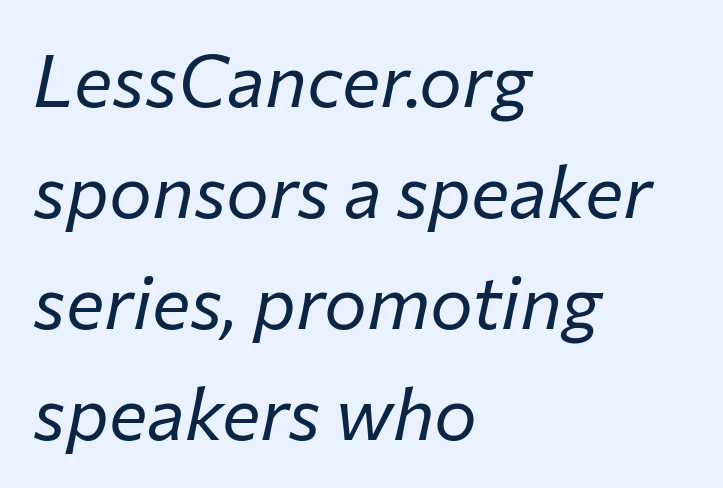
Characters are canted at an angle relative to the baseline's perpendicular. Decoration check: the copy has no underline. The font sits on the lighter half of the weight spectrum, regular included. You could not count columns in this text — the font is proportionally spaced. This sample keeps an unexceptional amount of space between lines.
